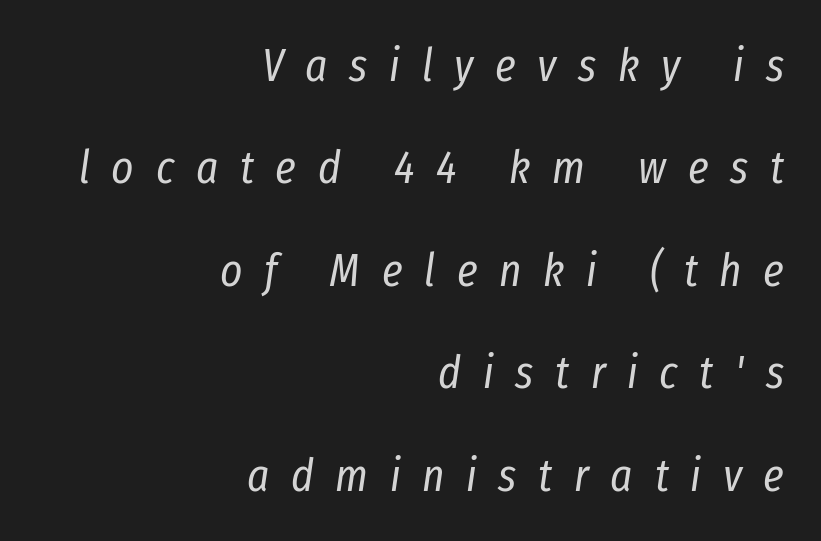
{"italic": "yes", "lean": "right", "slant_degrees": 8, "bold": "no", "weight": "regular", "width": "condensed", "stroke_contrast": "low", "x_height": "medium", "monospaced": "no", "underline": "no", "align": "right", "line_spacing": "loose", "line_spacing_ratio": 2.18, "letter_spacing": "wide", "letter_spacing_em": 0.46, "glyph_px": 47}
